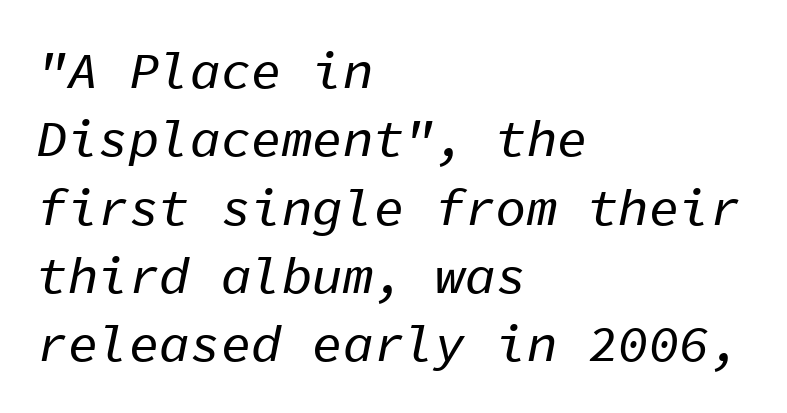
{"italic": "yes", "lean": "right", "slant_degrees": 11, "width": "normal", "stroke_contrast": "low", "x_height": "medium", "monospaced": "yes", "underline": "no", "align": "left", "line_spacing": "normal", "line_spacing_ratio": 1.34, "letter_spacing": "normal", "letter_spacing_em": 0.0, "glyph_px": 51}
